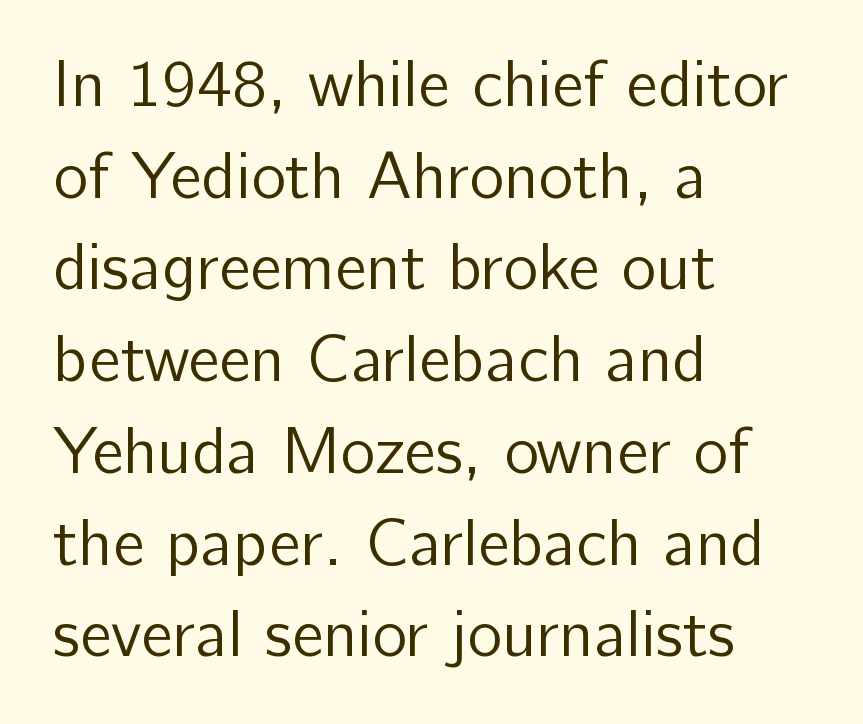
{"serif": "no", "italic": "no", "bold": "no", "weight": "regular", "width": "normal", "stroke_contrast": "low", "x_height": "medium", "monospaced": "no", "underline": "no", "align": "left", "line_spacing": "normal", "line_spacing_ratio": 1.39, "letter_spacing": "normal", "letter_spacing_em": 0.0, "glyph_px": 66}
